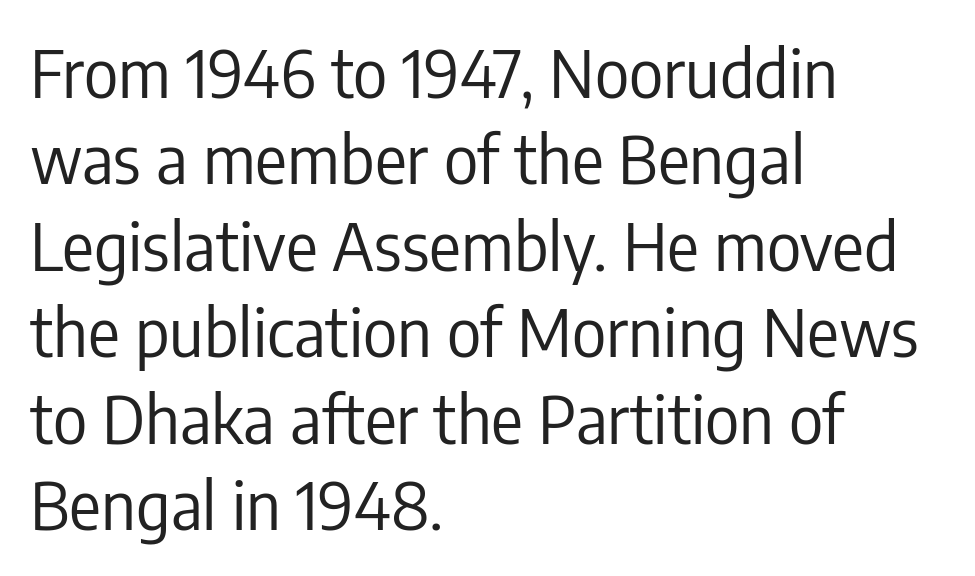
{"serif": "no", "italic": "no", "bold": "no", "weight": "regular", "width": "condensed", "stroke_contrast": "low", "x_height": "medium", "monospaced": "no", "underline": "no", "align": "left", "line_spacing": "normal", "line_spacing_ratio": 1.31, "letter_spacing": "normal", "letter_spacing_em": 0.0, "glyph_px": 66}
